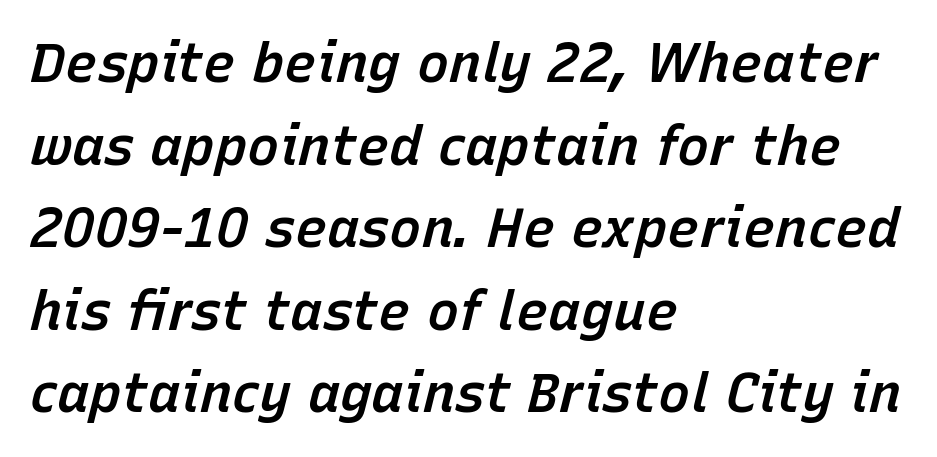
Yep, that's italic — everything's leaning. This rendering uses left alignment, leaving the right contour irregular. Check under the words: just untouched page. Leading matches the norm, producing a regular column.
